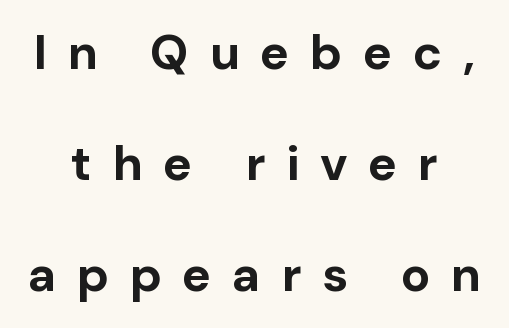
The image shows 49 px bold sans-serif type, upright; set centered, loose line spacing (2.27x), unusually wide letter spacing (+0.42 em), not underlined; low stroke contrast and a medium x-height.
